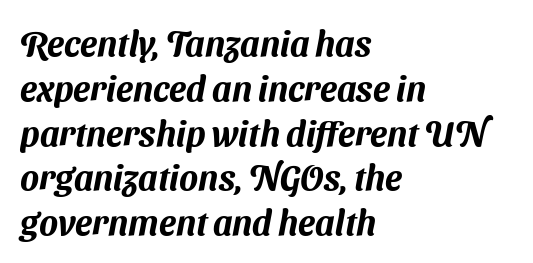
Q: Is the typeface a serif or a sans-serif typeface? A: Sans-serif.
Q: Is the text underlined? A: No.
Q: How is the paragraph aligned? A: Left-aligned.
Q: Is the spacing between letters normal or unusually wide? A: Normal.
Q: Is the spacing between lines tight, normal or loose? A: Normal.
Q: Width (condensed, normal, or wide)? A: Normal.
Q: Stroke contrast? A: Medium.
Q: x-height? A: Medium.
Q: Monospaced? A: No.
